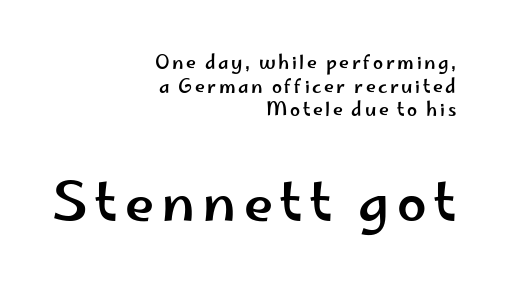
The image shows 53 px wide sans-serif type, upright; set right-aligned, normal line spacing (1.31x), not underlined; the second (bottom) block is 2.94x larger; low stroke contrast and a small x-height.
